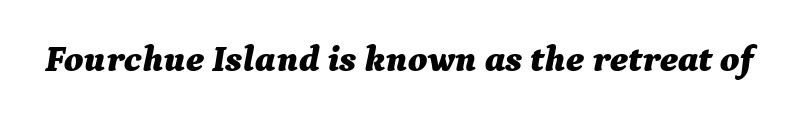
{"italic": "yes", "lean": "right", "slant_degrees": 9, "bold": "yes", "weight": "bold", "width": "normal", "stroke_contrast": "medium", "x_height": "medium", "monospaced": "no", "underline": "no", "letter_spacing": "normal", "letter_spacing_em": 0.0, "glyph_px": 37}
